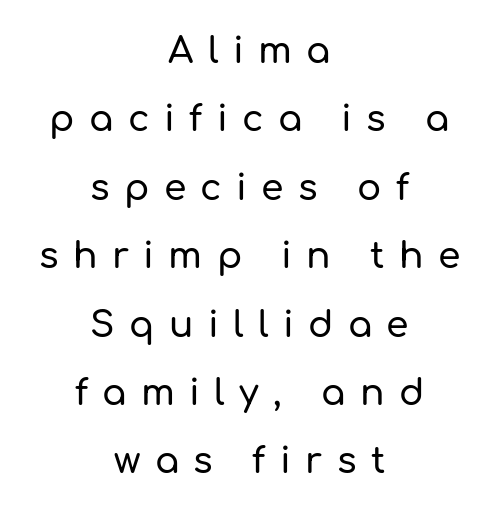
Q: Is the text italic (slanted)? A: No, it is upright.
Q: Is the typeface a serif or a sans-serif typeface? A: Sans-serif.
Q: Is the text underlined? A: No.
Q: How is the paragraph aligned? A: Centered.
Q: Is the spacing between letters normal or unusually wide? A: Unusually wide.
Q: Is the spacing between lines tight, normal or loose? A: Loose.
Q: Width (condensed, normal, or wide)? A: Normal.
Q: Stroke contrast? A: Low.
Q: x-height? A: Medium.
Q: Monospaced? A: No.
